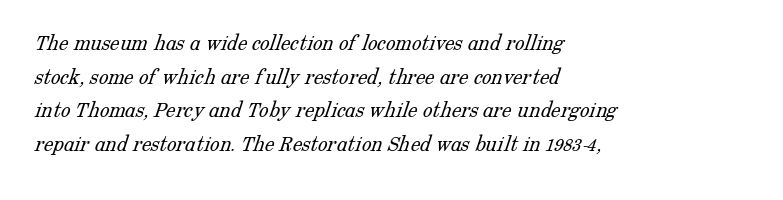
The image shows 24 px text type; set left-aligned, normal line spacing (1.4x), normal letter spacing, not underlined.
